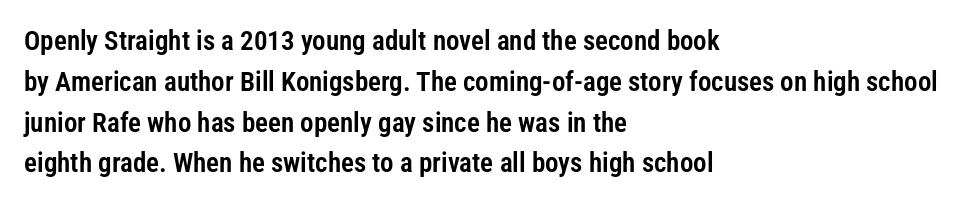
The image shows 27 px text type, upright; set left-aligned, normal line spacing (1.51x), normal letter spacing, not underlined.
